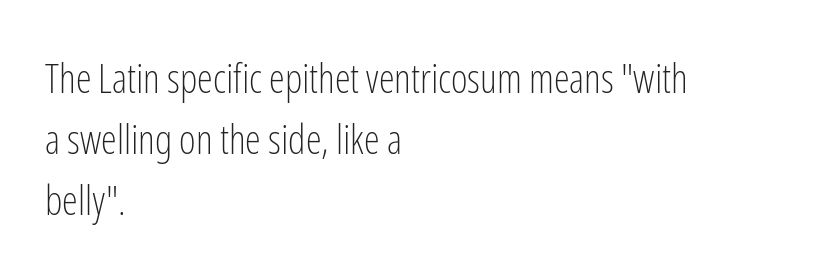
Q: Is the text bold? A: No.
Q: Is the text italic (slanted)? A: No, it is upright.
Q: Is the typeface a serif or a sans-serif typeface? A: Sans-serif.
Q: Is the text underlined? A: No.
Q: How is the paragraph aligned? A: Left-aligned.
Q: Is the spacing between letters normal or unusually wide? A: Normal.
Q: Is the spacing between lines tight, normal or loose? A: Normal.
Q: Width (condensed, normal, or wide)? A: Condensed.
Q: Stroke contrast? A: Low.
Q: x-height? A: Medium.
Q: Monospaced? A: No.
